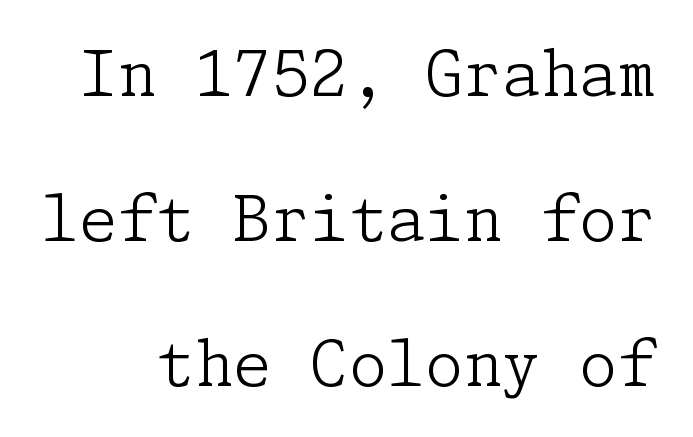
Q: Is the text bold? A: No.
Q: Is the text italic (slanted)? A: No, it is upright.
Q: Is the typeface a serif or a sans-serif typeface? A: Serif.
Q: Is the text underlined? A: No.
Q: Is the spacing between letters normal or unusually wide? A: Normal.
Q: Is the spacing between lines tight, normal or loose? A: Loose.
Q: Width (condensed, normal, or wide)? A: Normal.
Q: Stroke contrast? A: Low.
Q: x-height? A: Medium.
